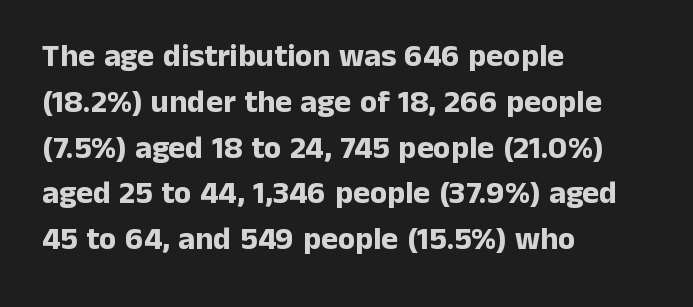
Q: Is the text bold? A: Yes.
Q: Is the text italic (slanted)? A: No, it is upright.
Q: Is the typeface a serif or a sans-serif typeface? A: Sans-serif.
Q: Is the text underlined? A: No.
Q: How is the paragraph aligned? A: Left-aligned.
Q: Is the spacing between letters normal or unusually wide? A: Normal.
Q: Is the spacing between lines tight, normal or loose? A: Normal.
Q: Width (condensed, normal, or wide)? A: Normal.
Q: Stroke contrast? A: Low.
Q: x-height? A: Medium.
Q: Monospaced? A: No.
